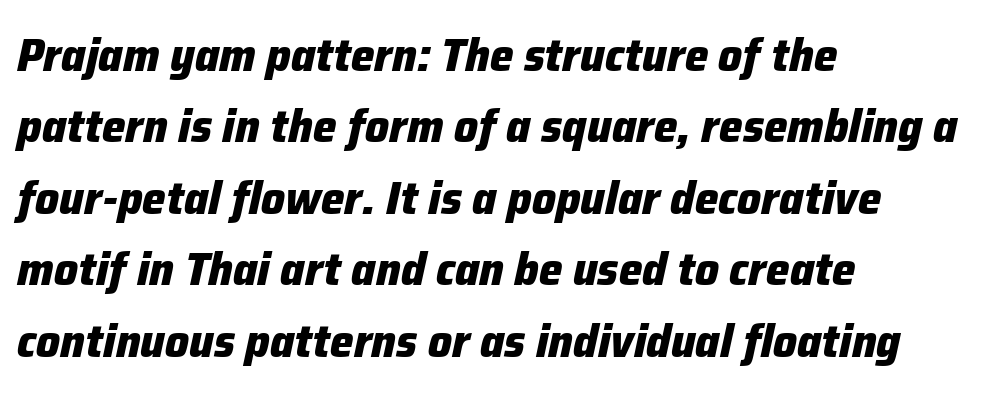
The image shows 47 px heavy type, italic (leaning right); set left-aligned, normal line spacing (1.52x), normal letter spacing, not underlined; low stroke contrast and a medium x-height.
